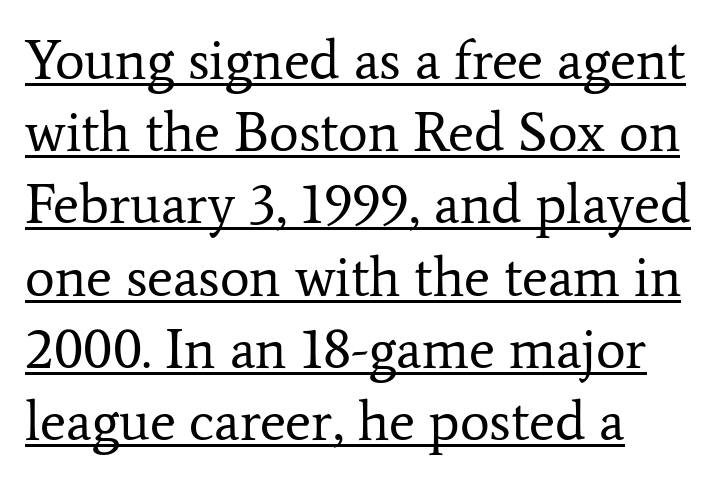
The passage shown is typed in a proportional face where columns would drift. Each word holds together tightly as a unit, with standard inter-letter gaps. Vertical strokes here are truly vertical. A baseline rule has been typeset under these characters.
